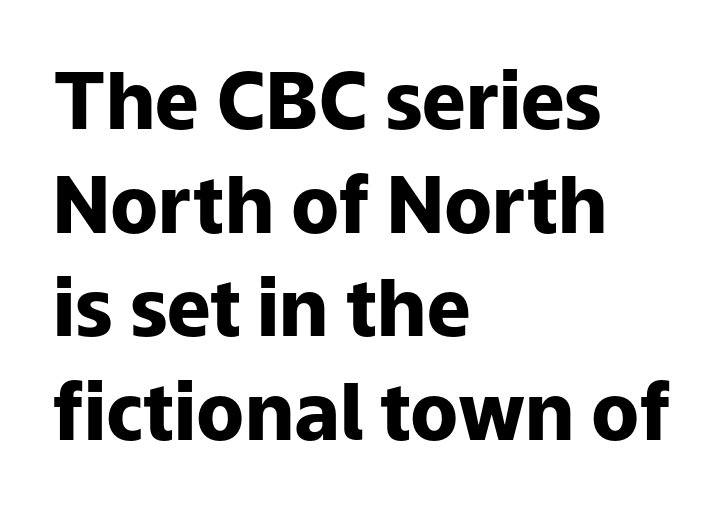
The image shows 78 px heavy sans-serif type, upright; set left-aligned, normal line spacing (1.33x), normal letter spacing, not underlined; low stroke contrast and a medium x-height.
